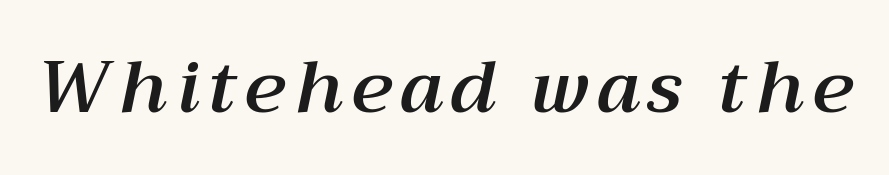
{"italic": "yes", "lean": "right", "slant_degrees": 12, "width": "normal", "stroke_contrast": "medium", "x_height": "medium", "monospaced": "no", "underline": "no", "glyph_px": 73}
